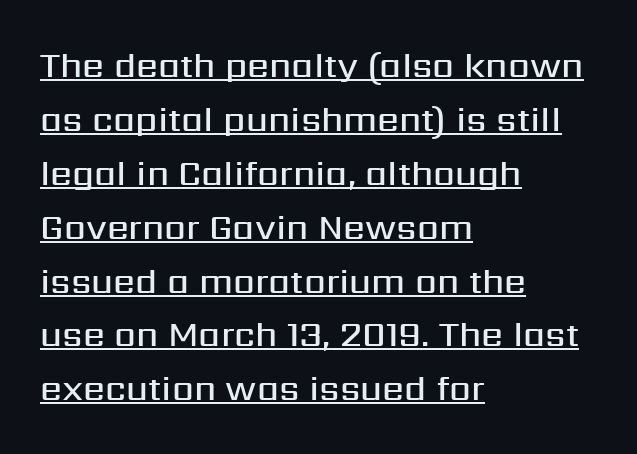
Here the glyphs are tracked normally, forming tight word shapes. Is there much room between lines? A standard amount, neither cramped nor airy. Italic? Not at all — the glyphs are vertical. The compositor pushed each line to the left boundary.
